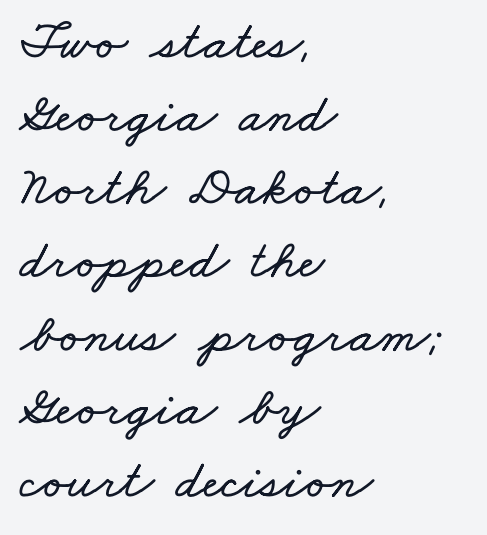
The image shows 55 px wide type; set left-aligned, normal line spacing (1.33x), normal letter spacing, not underlined; low stroke contrast and a small x-height.
